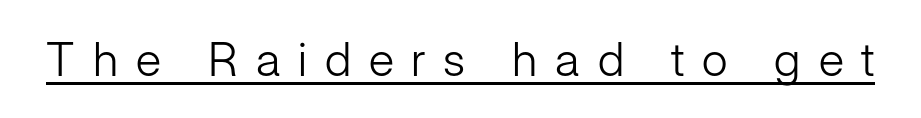
{"serif": "no", "italic": "no", "bold": "no", "weight": "light", "width": "normal", "stroke_contrast": "low", "x_height": "medium", "monospaced": "no", "underline": "yes", "letter_spacing": "wide", "letter_spacing_em": 0.38, "glyph_px": 47}
